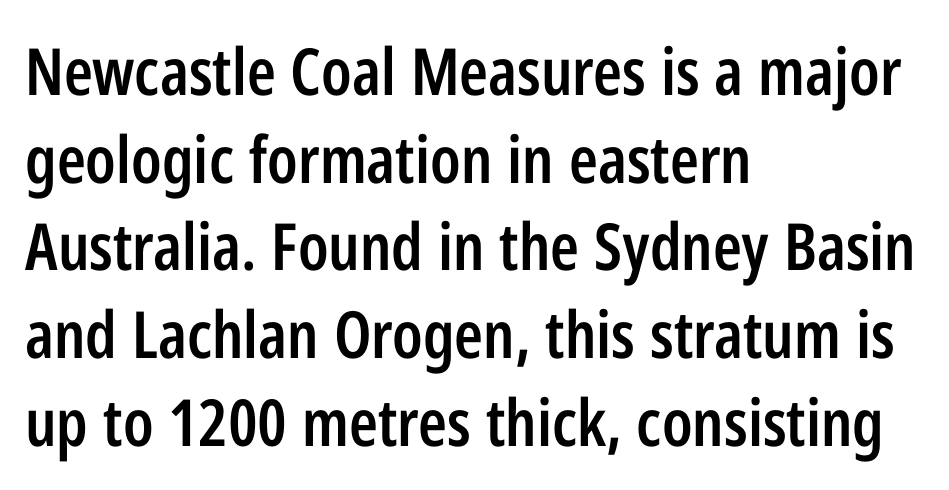
Q: Is the text bold? A: Semi-bold.
Q: Is the text italic (slanted)? A: No, it is upright.
Q: Is the typeface a serif or a sans-serif typeface? A: Sans-serif.
Q: Is the text underlined? A: No.
Q: How is the paragraph aligned? A: Left-aligned.
Q: Is the spacing between letters normal or unusually wide? A: Normal.
Q: Is the spacing between lines tight, normal or loose? A: Normal.
Q: Width (condensed, normal, or wide)? A: Condensed.
Q: Stroke contrast? A: Low.
Q: x-height? A: Medium.
Q: Monospaced? A: No.
